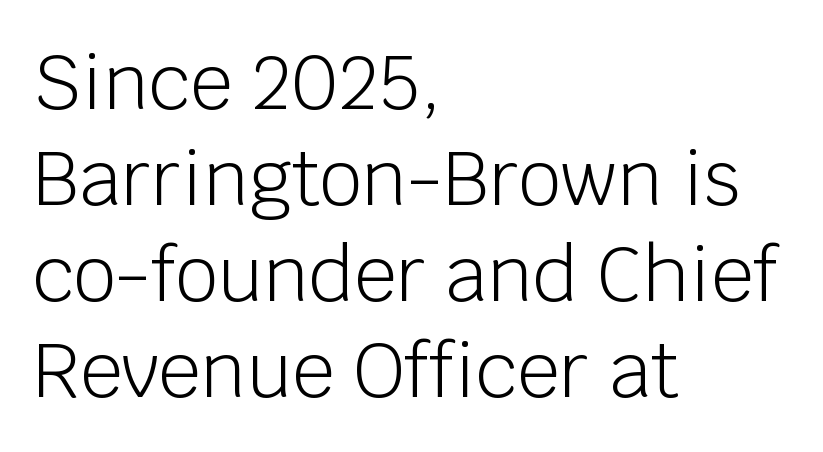
The image shows 75 px light sans-serif type, upright; set left-aligned, normal line spacing (1.28x), normal letter spacing, not underlined; low stroke contrast and a large x-height.
